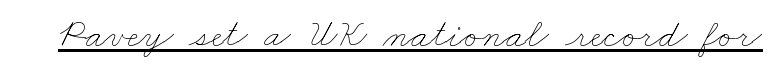
{"bold": "no", "weight": "thin", "width": "wide", "stroke_contrast": "low", "x_height": "small", "monospaced": "no", "underline": "yes", "letter_spacing": "normal", "letter_spacing_em": 0.0, "glyph_px": 40}
